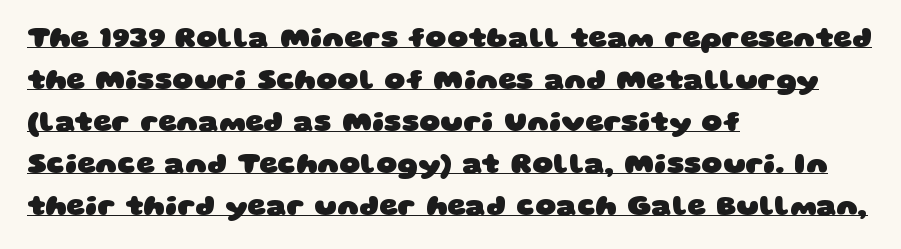
The image shows 29 px heavy, wide sans-serif type; set left-aligned, normal line spacing (1.45x), normal letter spacing, underlined; low stroke contrast and a large x-height.
